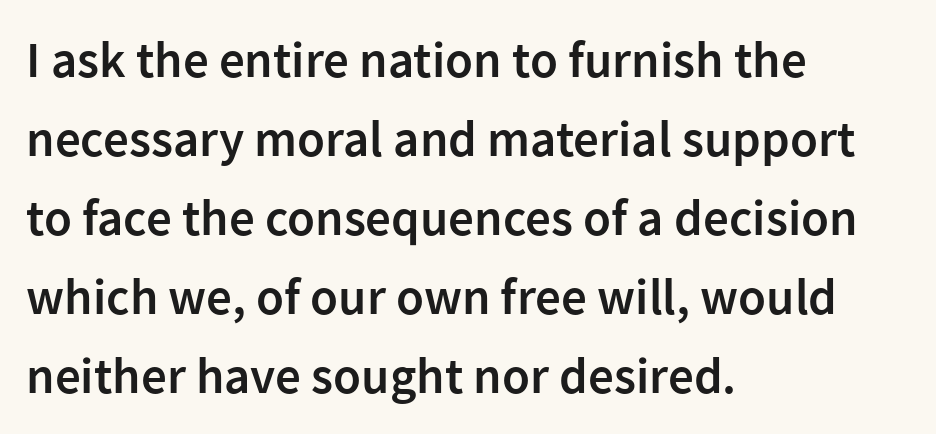
The image shows 51 px semibold sans-serif type, upright; set left-aligned, normal line spacing (1.55x), normal letter spacing, not underlined; low stroke contrast and a medium x-height.
